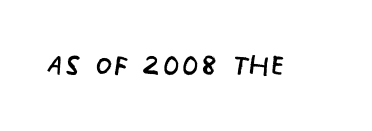
These glyphs show unthickened strokes, regular width or finer. Is the letter spacing exaggerated? No — it looks like the ordinary default. Just letters on the line, the space beneath them empty. The letters carry no serifs — their stems end cleanly without finishing strokes. Is this a fixed-width face? No — the glyphs have proportional, varying widths.
